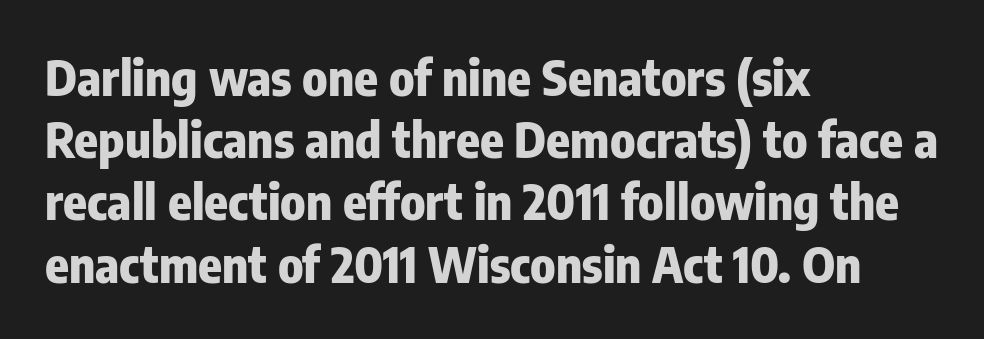
The image shows 49 px heavy, condensed sans-serif type, upright; set left-aligned, normal line spacing (1.27x), normal letter spacing, not underlined; low stroke contrast and a medium x-height.
